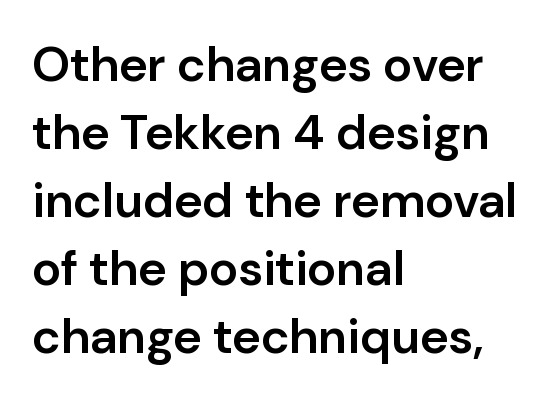
{"serif": "no", "italic": "no", "bold": "semi", "weight": "semibold", "width": "normal", "stroke_contrast": "low", "x_height": "medium", "monospaced": "no", "underline": "no", "align": "left", "line_spacing": "normal", "line_spacing_ratio": 1.39, "letter_spacing": "normal", "letter_spacing_em": 0.0, "glyph_px": 49}
